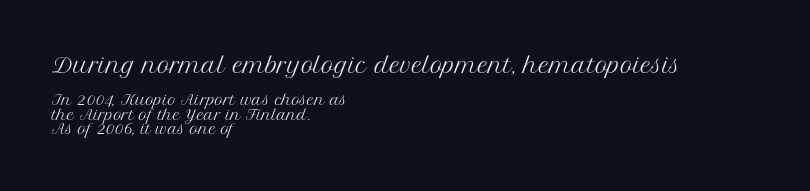
The image shows 21 px text type; set left-aligned, tight line spacing (1.05x), normal letter spacing, not underlined; the first (top) block is 1.5x larger.
